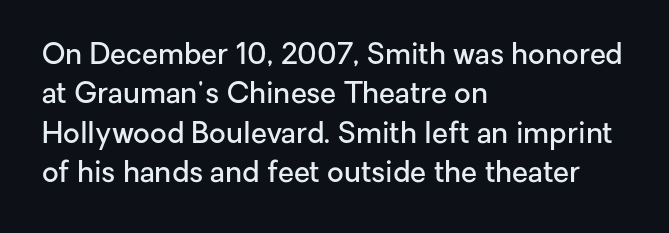
The setting favours the left margin, as ordinary paragraphs usually do. Reading down the column, the eye jumps a familiar distance to each next line. Regarding serifs, this sample does without them. This rendering features lettering with no underline. Heft: intermediate — a semibold.
